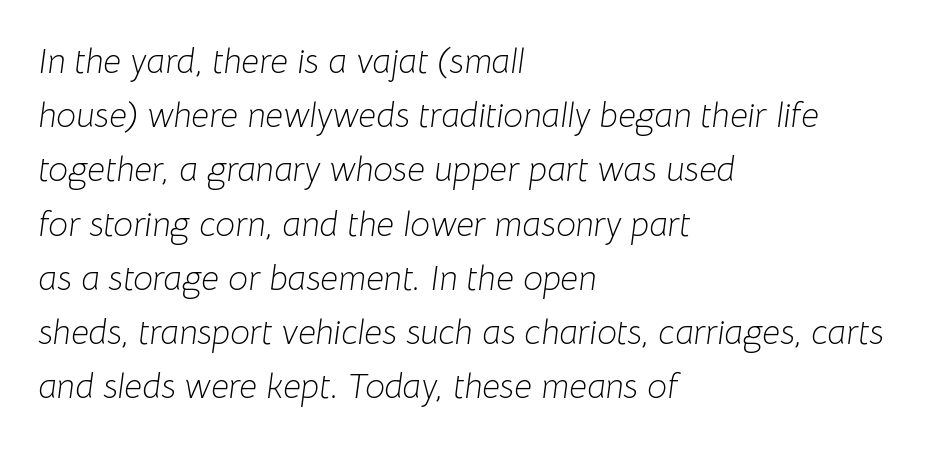
Q: Is the text bold? A: No.
Q: Is the text italic (slanted)? A: Yes, it leans right by about 8 degrees.
Q: Is the text underlined? A: No.
Q: How is the paragraph aligned? A: Left-aligned.
Q: Is the spacing between letters normal or unusually wide? A: Normal.
Q: Is the spacing between lines tight, normal or loose? A: Normal.
Q: Width (condensed, normal, or wide)? A: Normal.
Q: Stroke contrast? A: Low.
Q: x-height? A: Medium.
Q: Monospaced? A: No.
